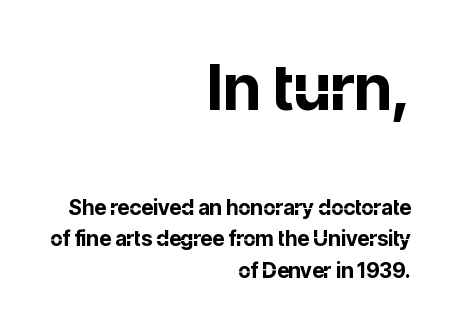
{"serif": "no", "italic": "no", "bold": "yes", "weight": "bold", "width": "normal", "stroke_contrast": "low", "x_height": "medium", "monospaced": "no", "underline": "no", "align": "right", "line_spacing": "normal", "line_spacing_ratio": 1.51, "letter_spacing": "normal", "letter_spacing_em": 0.0, "larger_block": "first", "size_ratio": 3.0, "glyph_px": 63}
